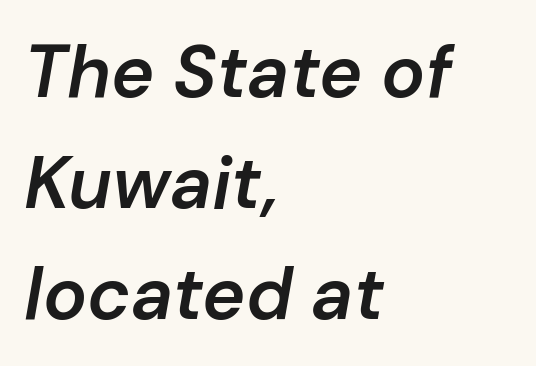
The image shows 73 px semibold type, italic (leaning right); set left-aligned, normal line spacing (1.52x), normal letter spacing, not underlined; low stroke contrast and a medium x-height.
